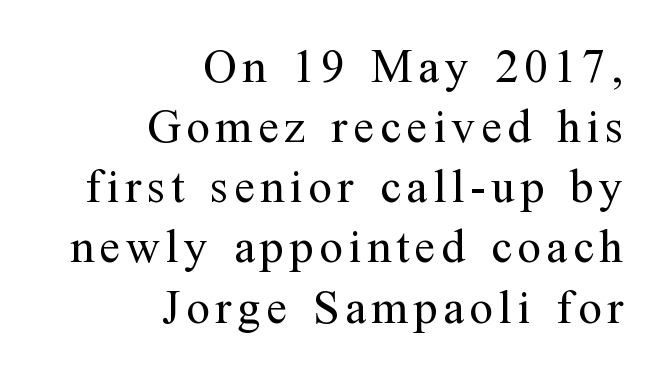
The image shows 47 px regular-weight serif type, upright; set right-aligned, normal line spacing (1.28x), not underlined; medium stroke contrast and a medium x-height.
